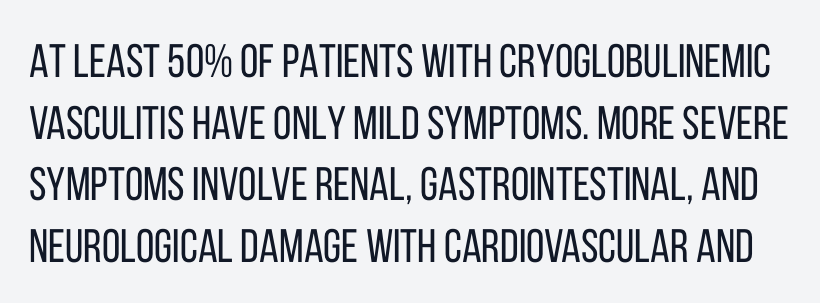
Nobody touched the tracking dial on this one. Ink coverage per letter is moderate at most. Check under the words: just untouched page. Character widths vary here, with narrow letters taking less room than wide ones.
